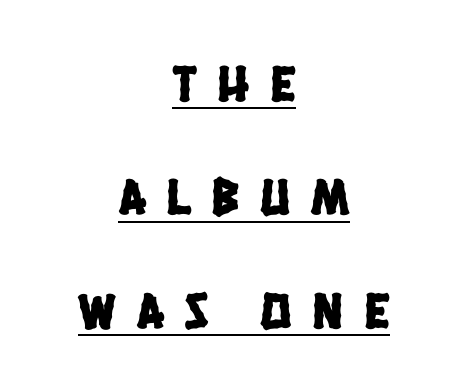
These lines have a slow, spaced-out rhythm from letter to letter. Teacher's note: observe the equal gaps on both sides — that is centered alignment. The rendering uses the underline text-decoration. Typographically, this falls in the sans-serif category.
